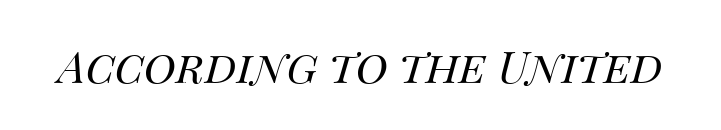
The image shows 44 px regular-weight type, italic (leaning right); set normal letter spacing, not underlined; medium stroke contrast and a large x-height.
